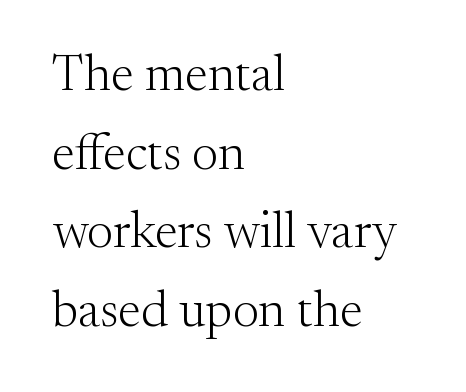
Q: Is the text bold? A: No.
Q: Is the text italic (slanted)? A: No, it is upright.
Q: Is the typeface a serif or a sans-serif typeface? A: Serif.
Q: Is the text underlined? A: No.
Q: How is the paragraph aligned? A: Left-aligned.
Q: Is the spacing between letters normal or unusually wide? A: Normal.
Q: Is the spacing between lines tight, normal or loose? A: Normal.
Q: Width (condensed, normal, or wide)? A: Normal.
Q: Stroke contrast? A: Medium.
Q: x-height? A: Small.
Q: Monospaced? A: No.
